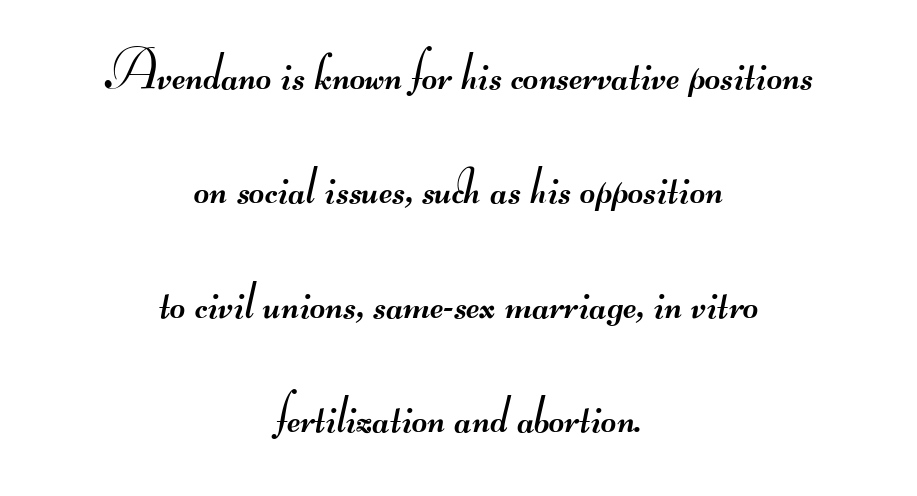
The image shows 53 px regular-weight, wide sans-serif type; set centered, loose line spacing (2.16x), normal letter spacing, not underlined; medium stroke contrast.
